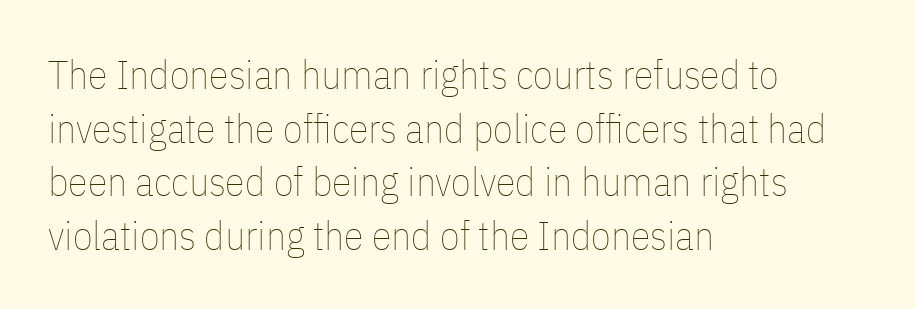
The image shows 40 px thin, condensed type, upright; set left-aligned, normal line spacing (1.34x), normal letter spacing, not underlined; low stroke contrast and a medium x-height.
